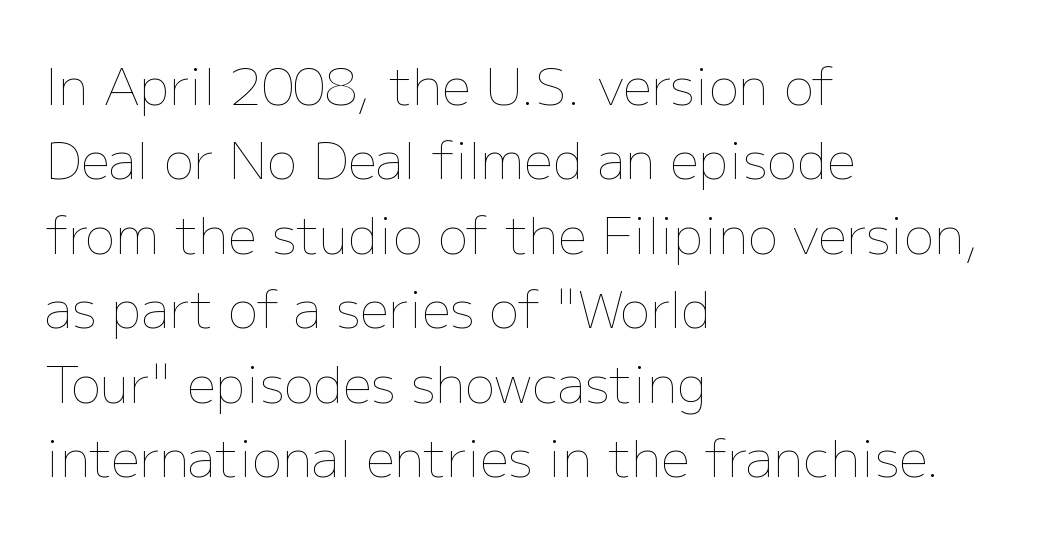
{"italic": "no", "bold": "no", "weight": "thin", "width": "normal", "stroke_contrast": "low", "x_height": "medium", "monospaced": "no", "underline": "no", "align": "left", "line_spacing": "normal", "line_spacing_ratio": 1.46, "letter_spacing": "normal", "letter_spacing_em": 0.0, "glyph_px": 51}
